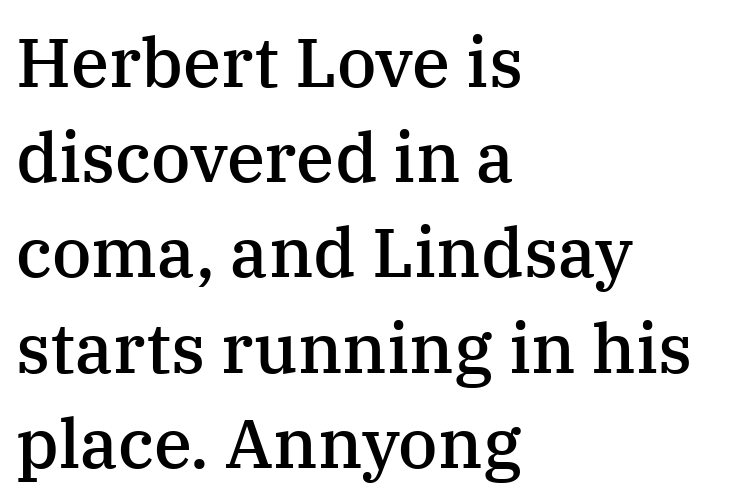
The letters stand upright; this is a roman face. Observe the serifs anchoring each vertical stroke in this sample. The letters advance in unequal steps, a hallmark of proportional type. The vertical gap from one line to the next is medium. Compared with a centered layout, this one pins lines to the left instead.
